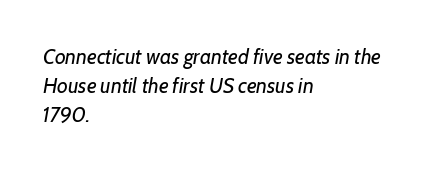
The image shows 21 px text type, italic (leaning right); set left-aligned, normal line spacing (1.39x), normal letter spacing, not underlined.
